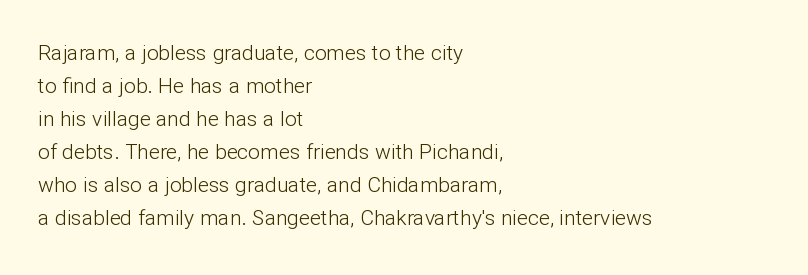
Q: Is the text bold? A: No.
Q: Is the text italic (slanted)? A: No, it is upright.
Q: Is the text underlined? A: No.
Q: How is the paragraph aligned? A: Left-aligned.
Q: Is the spacing between letters normal or unusually wide? A: Normal.
Q: Is the spacing between lines tight, normal or loose? A: Normal.
